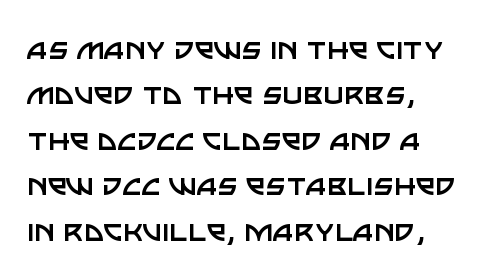
Q: Is the text bold? A: No.
Q: Is the text italic (slanted)? A: No, it is upright.
Q: Is the typeface a serif or a sans-serif typeface? A: Sans-serif.
Q: Is the text underlined? A: No.
Q: How is the paragraph aligned? A: Left-aligned.
Q: Is the spacing between letters normal or unusually wide? A: Normal.
Q: Is the spacing between lines tight, normal or loose? A: Normal.
Q: Width (condensed, normal, or wide)? A: Normal.
Q: Stroke contrast? A: Low.
Q: x-height? A: Large.
Q: Monospaced? A: No.
